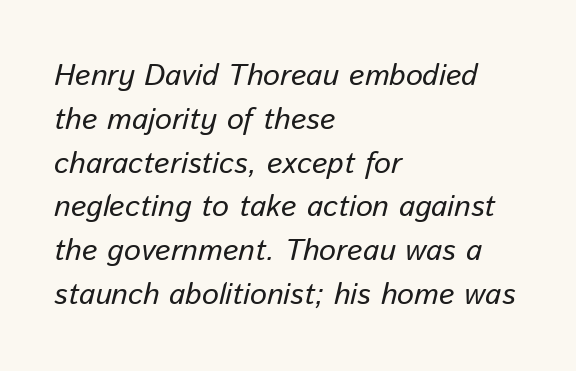
Vertical spacing — default. The rendering keeps characters at their native spacing. The ragged edge is on the right, which tells us the setting is flush left. Underlining? Definitely not there. Rendered with sloped, italic letterforms.
